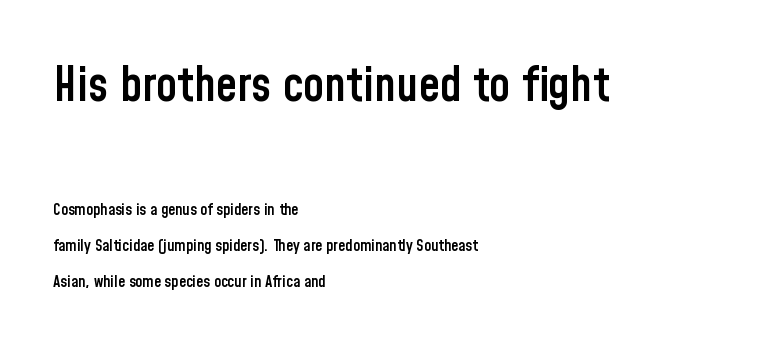
{"serif": "no", "italic": "no", "bold": "semi", "weight": "semibold", "width": "condensed", "stroke_contrast": "low", "x_height": "medium", "monospaced": "no", "underline": "no", "align": "left", "line_spacing": "loose", "line_spacing_ratio": 2.25, "letter_spacing": "normal", "letter_spacing_em": 0.0, "larger_block": "first", "size_ratio": 3.0, "glyph_px": 48}
